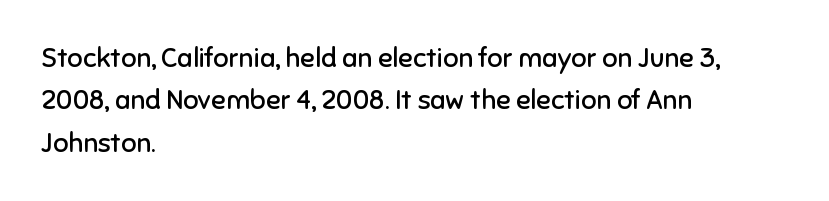
Q: Is the text bold? A: No.
Q: Is the text italic (slanted)? A: No, it is upright.
Q: Is the text underlined? A: No.
Q: How is the paragraph aligned? A: Left-aligned.
Q: Is the spacing between letters normal or unusually wide? A: Normal.
Q: Is the spacing between lines tight, normal or loose? A: Normal.
